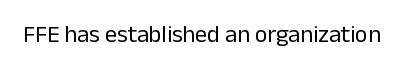
Only glyphs here, with clear space below each row. Notice how the stems are strictly vertical — no italics here. Between one letter and the next there's only the usual sliver of space. Is this a heavy cut? Hardly; it is regular or lighter.
